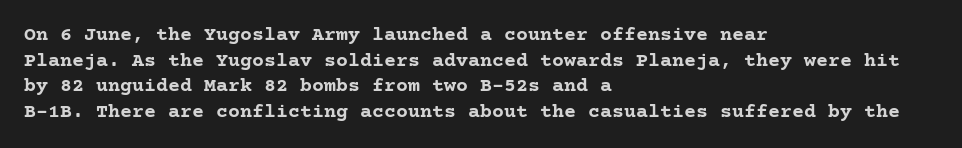
The image shows 20 px bold type, upright; set left-aligned, normal line spacing (1.28x), normal letter spacing, not underlined.
